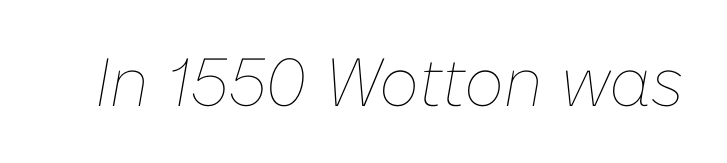
Q: Is the text bold? A: No.
Q: Is the text italic (slanted)? A: Yes, it leans right by about 10 degrees.
Q: Is the text underlined? A: No.
Q: Is the spacing between letters normal or unusually wide? A: Normal.
Q: Width (condensed, normal, or wide)? A: Normal.
Q: Stroke contrast? A: Low.
Q: x-height? A: Medium.
Q: Monospaced? A: No.
